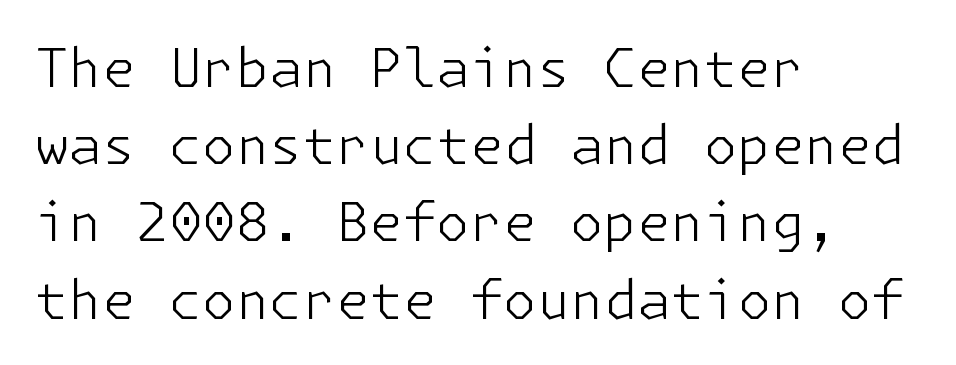
Quick note: underline off. Reading down the block, your eye returns to a fixed left position each line. In terms of letterspacing, this is plain default setting. The lettering stays uniformly vertical, giving the passage a roman look.
